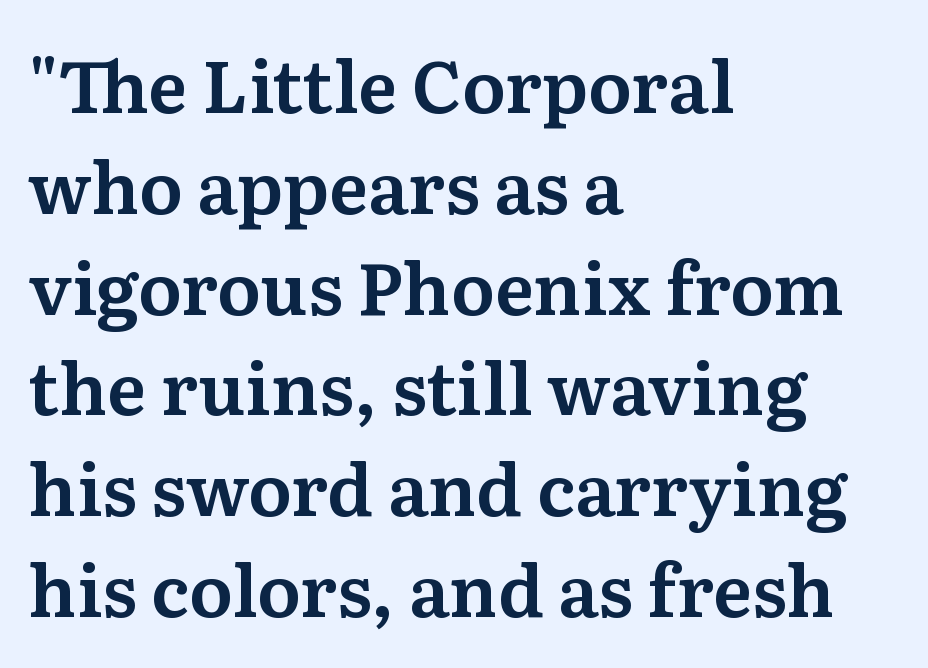
Does the type have serifs? Yes, each stem ends in a small foot. What stands out about the letter spacing? Nothing — it is the standard amount. The rendering anchors every line to the left-hand side. Character widths vary here, with narrow letters taking less room than wide ones. Horizontal bands of white between lines are of average thickness. The specimen omits any rule beneath the text block's lines.
